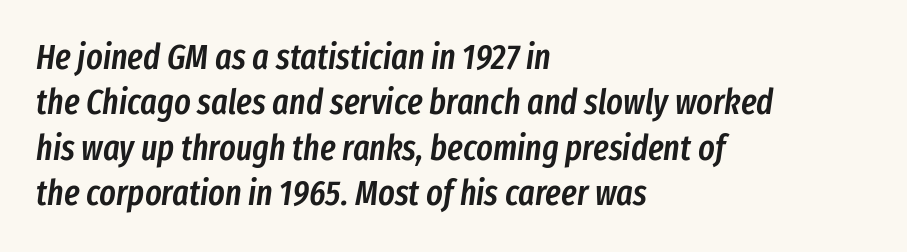
The image shows 35 px semibold, condensed type, italic (leaning right); set left-aligned, normal line spacing (1.3x), normal letter spacing, not underlined; low stroke contrast and a medium x-height.
